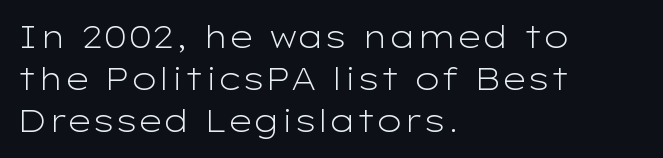
The image shows 31 px light, wide sans-serif type, upright; set left-aligned, normal line spacing (1.36x), normal letter spacing, not underlined; low stroke contrast and a medium x-height.
